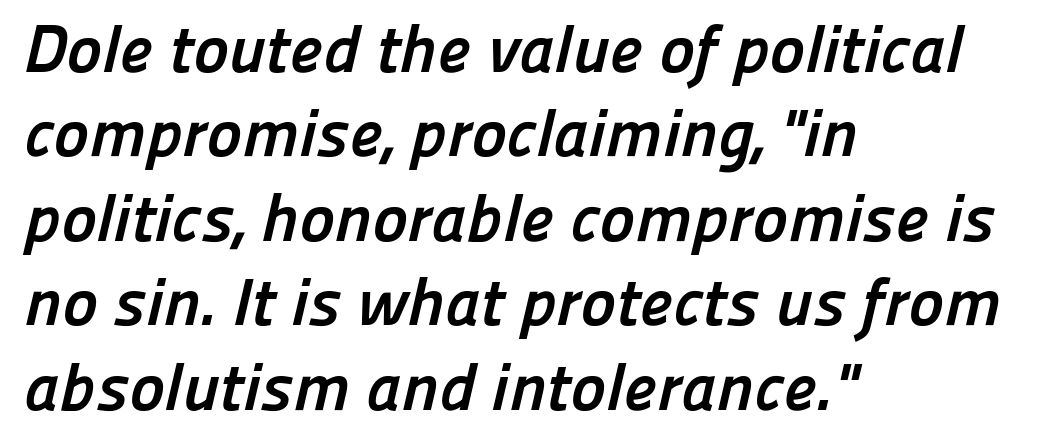
{"serif": "no", "bold": "yes", "weight": "semibold", "width": "normal", "stroke_contrast": "low", "x_height": "medium", "monospaced": "no", "underline": "no", "align": "left", "line_spacing": "normal", "line_spacing_ratio": 1.26, "letter_spacing": "normal", "letter_spacing_em": 0.0, "glyph_px": 67}
